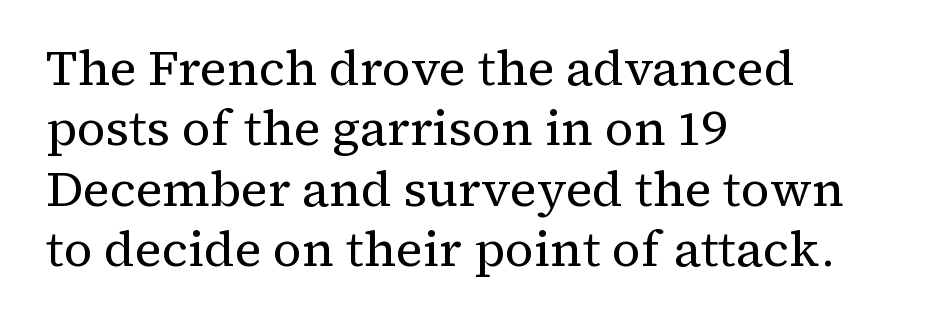
The image shows 50 px regular-weight serif type, upright; set left-aligned, line spacing 1.21x, normal letter spacing, not underlined; medium stroke contrast and a medium x-height.
